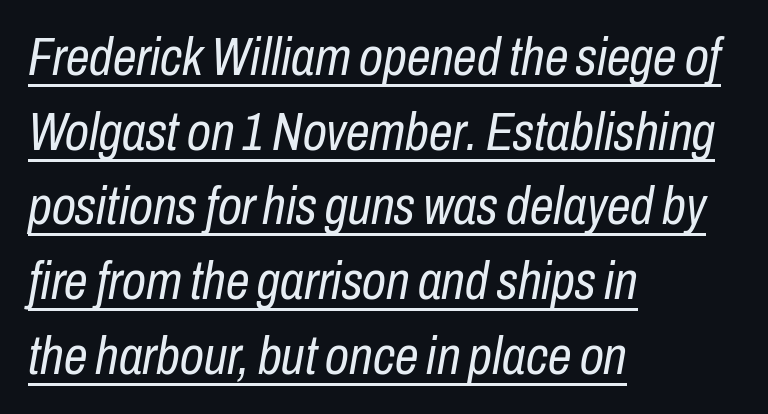
Q: Is the text bold? A: No.
Q: Is the text italic (slanted)? A: Yes, it leans right by about 10 degrees.
Q: Is the text underlined? A: Yes.
Q: How is the paragraph aligned? A: Left-aligned.
Q: Is the spacing between letters normal or unusually wide? A: Normal.
Q: Is the spacing between lines tight, normal or loose? A: Normal.
Q: Width (condensed, normal, or wide)? A: Condensed.
Q: Stroke contrast? A: Low.
Q: x-height? A: Medium.
Q: Monospaced? A: No.
